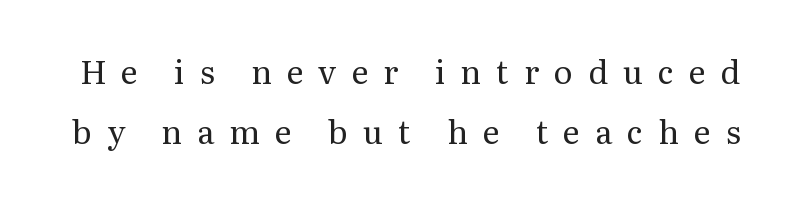
The image shows 32 px regular-weight serif type, upright; set line spacing 1.87x, unusually wide letter spacing (+0.47 em), not underlined; medium stroke contrast and a medium x-height.
